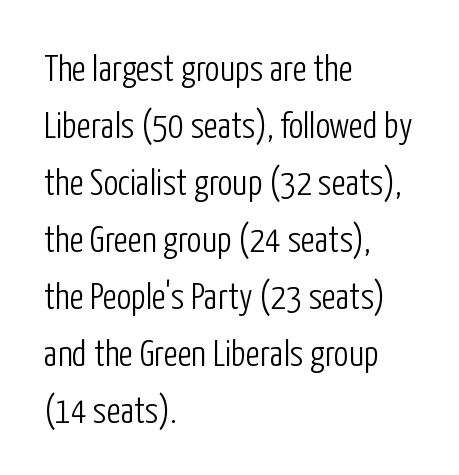
{"serif": "no", "italic": "no", "bold": "no", "weight": "light", "width": "condensed", "stroke_contrast": "low", "x_height": "medium", "monospaced": "no", "underline": "no", "align": "left", "line_spacing": "normal", "line_spacing_ratio": 1.54, "letter_spacing": "normal", "letter_spacing_em": 0.0, "glyph_px": 37}
